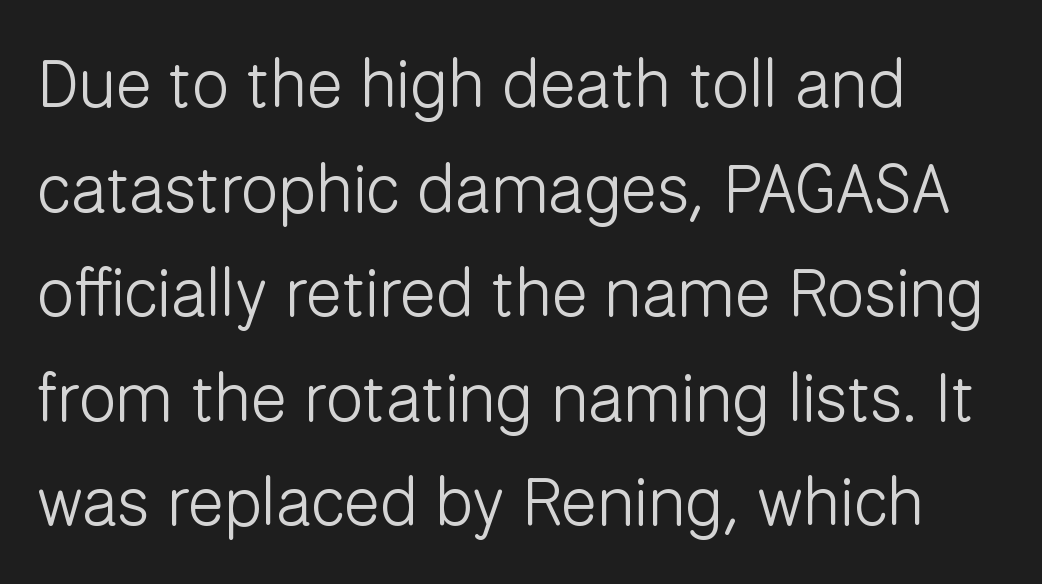
Letter spacing: default. Notice how the passage keeps a crisp vertical edge on the left only. Each row of text sits above clean, open space. Unbolded letterforms with no extra heft. Regarding leading, the lines here are spaced in the standard way.
